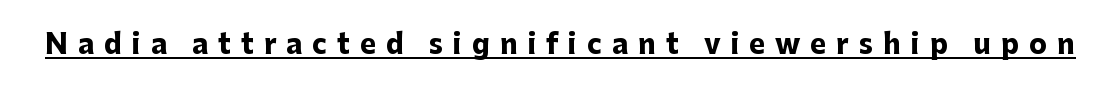
A typographer would call this underscored text. The typography opts for an upright posture over an oblique one. A dark, heavy texture on the line: the type is bold. Loose tracking; the words dissolve into strings of separated letters.
